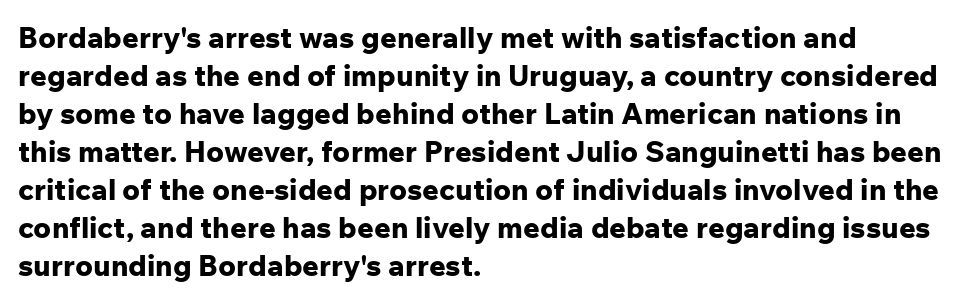
{"serif": "no", "italic": "no", "bold": "yes", "weight": "bold", "width": "normal", "stroke_contrast": "low", "x_height": "medium", "monospaced": "no", "underline": "no", "align": "left", "line_spacing": "normal", "line_spacing_ratio": 1.31, "letter_spacing": "normal", "letter_spacing_em": 0.0, "glyph_px": 29}
